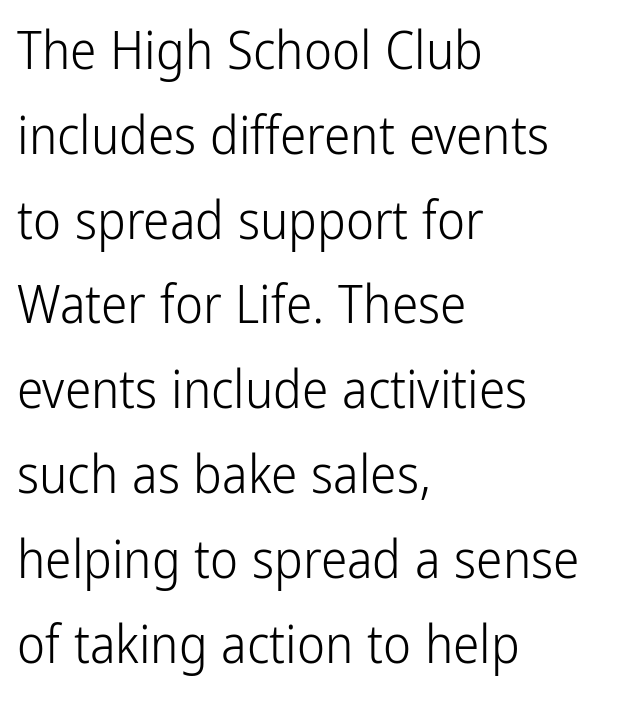
The paragraph shown leans on its left margin. Vertical spacing — default. The characters are drawn with everyday or finer stroke widths. Grotesque or geometric, the face here clearly has no serifs. The passage shown is typed in a proportional face where columns would drift. The lettering holds an erect, upright posture throughout.
